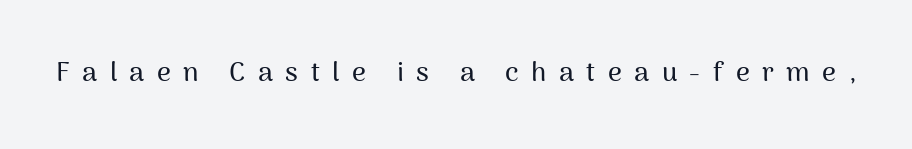
Unlike italic type, these characters show no tilt at all. Short note: letters widely spaced. The specimen omits any rule beneath the text block's lines.
